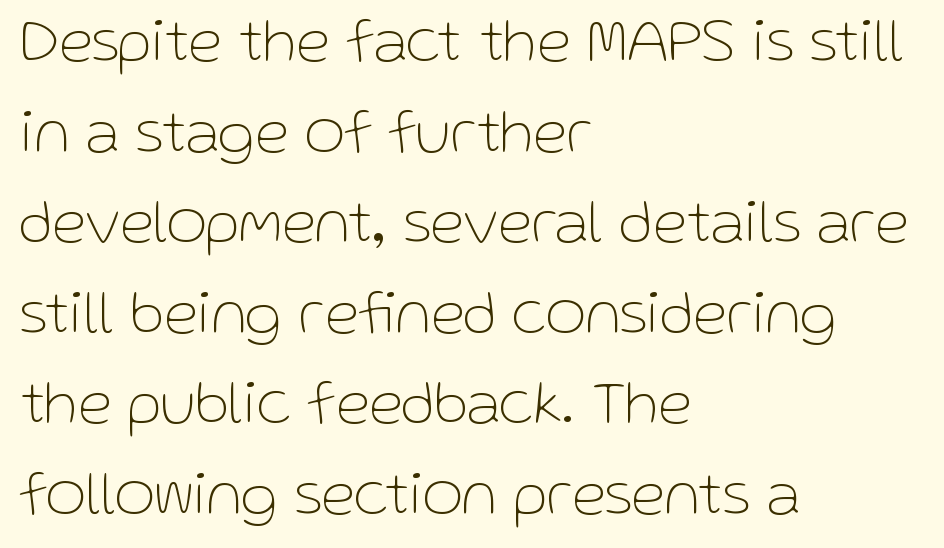
The image shows 62 px thin sans-serif type, upright; set left-aligned, normal line spacing (1.46x), normal letter spacing, not underlined; low stroke contrast and a medium x-height.
